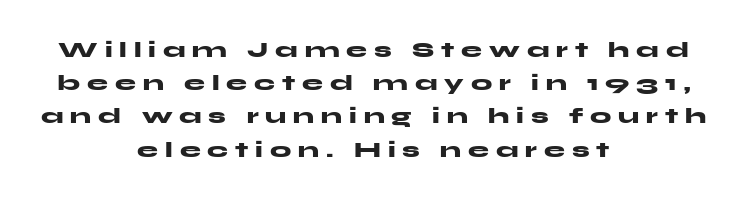
The image shows 21 px bold type, upright; set centered, normal line spacing (1.58x), unusually wide letter spacing (+0.33 em), not underlined.
